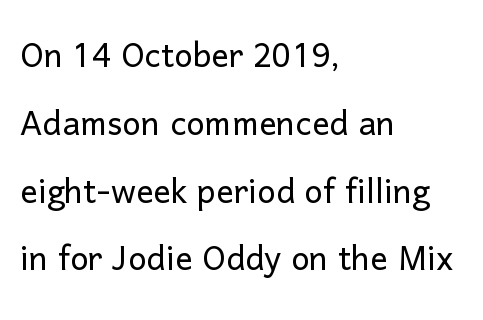
{"serif": "no", "italic": "no", "bold": "no", "weight": "light", "width": "normal", "stroke_contrast": "low", "x_height": "medium", "monospaced": "no", "underline": "no", "align": "left", "line_spacing": "normal", "line_spacing_ratio": 1.54, "letter_spacing": "normal", "letter_spacing_em": 0.0, "glyph_px": 44}
